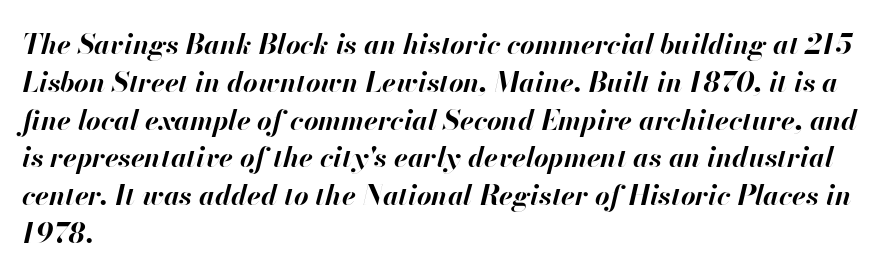
{"italic": "yes", "lean": "right", "slant_degrees": 13, "bold": "yes", "weight": "bold", "width": "normal", "stroke_contrast": "high", "x_height": "small", "monospaced": "no", "underline": "no", "align": "left", "line_spacing": "normal", "line_spacing_ratio": 1.35, "letter_spacing": "normal", "letter_spacing_em": 0.0, "glyph_px": 28}
